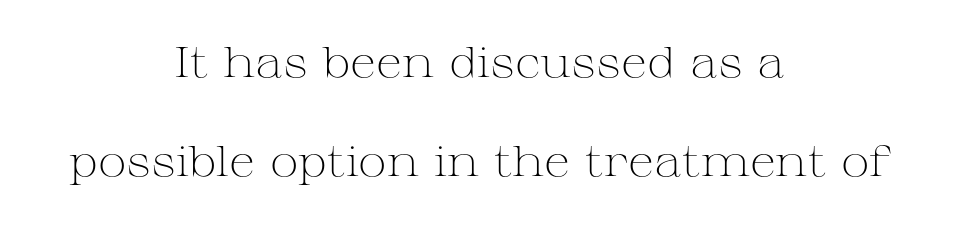
The image shows 43 px light, wide serif type, upright; set centered, loose line spacing (2.31x), normal letter spacing, not underlined; medium stroke contrast and a medium x-height.
